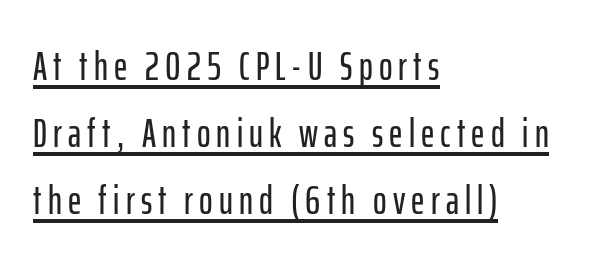
{"serif": "no", "italic": "no", "width": "condensed", "stroke_contrast": "low", "x_height": "medium", "monospaced": "no", "underline": "yes", "align": "left", "line_spacing": "normal", "line_spacing_ratio": 1.64, "glyph_px": 41}
